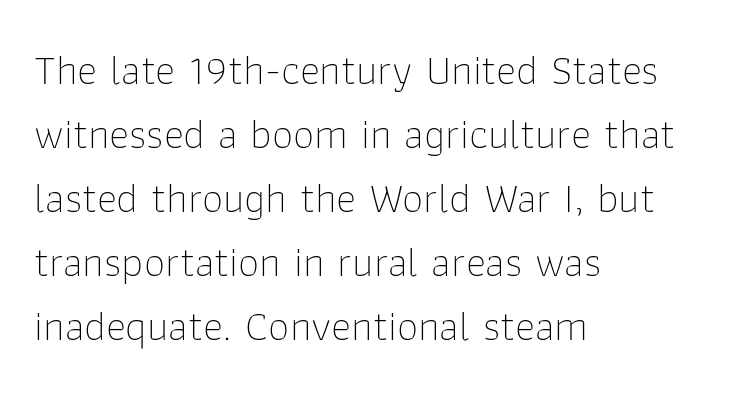
Q: Is the text bold? A: No.
Q: Is the text italic (slanted)? A: No, it is upright.
Q: Is the typeface a serif or a sans-serif typeface? A: Sans-serif.
Q: Is the text underlined? A: No.
Q: How is the paragraph aligned? A: Left-aligned.
Q: Is the spacing between letters normal or unusually wide? A: Normal.
Q: Is the spacing between lines tight, normal or loose? A: Normal.
Q: Width (condensed, normal, or wide)? A: Normal.
Q: Stroke contrast? A: Low.
Q: x-height? A: Medium.
Q: Monospaced? A: No.
